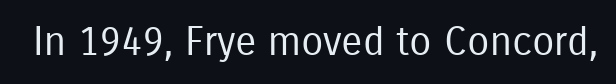
Q: Is the text bold? A: No.
Q: Is the text italic (slanted)? A: No, it is upright.
Q: Is the typeface a serif or a sans-serif typeface? A: Sans-serif.
Q: Is the text underlined? A: No.
Q: Is the spacing between letters normal or unusually wide? A: Normal.
Q: Width (condensed, normal, or wide)? A: Condensed.
Q: Stroke contrast? A: Low.
Q: x-height? A: Medium.
Q: Monospaced? A: No.
